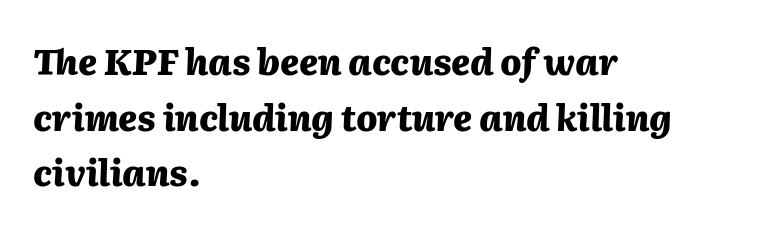
{"italic": "yes", "lean": "right", "slant_degrees": 2, "bold": "yes", "weight": "heavy", "width": "normal", "stroke_contrast": "medium", "x_height": "medium", "monospaced": "no", "underline": "no", "align": "left", "line_spacing": "normal", "line_spacing_ratio": 1.59, "letter_spacing": "normal", "letter_spacing_em": 0.0, "glyph_px": 35}
